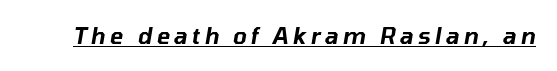
Is there an underline? Yes — a line sits under the letters. Slanted lettering throughout. Loose tracking; the words dissolve into strings of separated letters.
